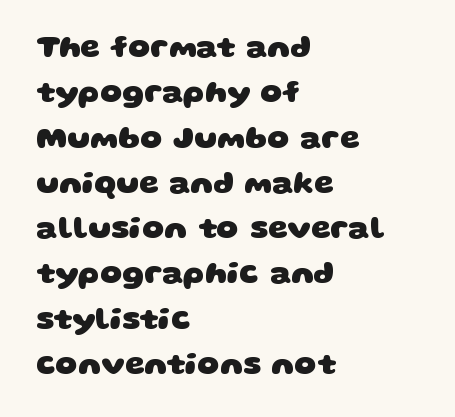
Each letter's strokes conclude bluntly, with no projecting serifs. Weight check: bold — yes, fully. The foot of each line stays bare and open. Teacher's note: observe the even left margin — that is flush-left alignment.
